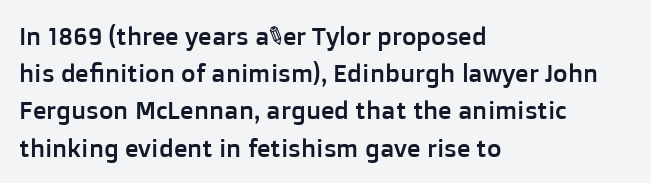
{"italic": "no", "underline": "no", "align": "left", "line_spacing": "normal", "line_spacing_ratio": 1.49, "letter_spacing": "normal", "letter_spacing_em": 0.0, "glyph_px": 25}
